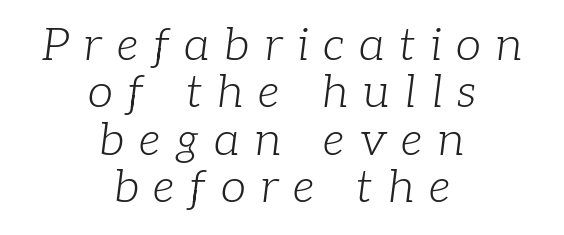
Q: Is the text bold? A: No.
Q: Is the text italic (slanted)? A: Yes, it leans right by about 7 degrees.
Q: Is the typeface a serif or a sans-serif typeface? A: Serif.
Q: Is the text underlined? A: No.
Q: How is the paragraph aligned? A: Centered.
Q: Is the spacing between letters normal or unusually wide? A: Unusually wide.
Q: Is the spacing between lines tight, normal or loose? A: Tight.
Q: Width (condensed, normal, or wide)? A: Normal.
Q: Stroke contrast? A: Low.
Q: x-height? A: Medium.
Q: Monospaced? A: No.
